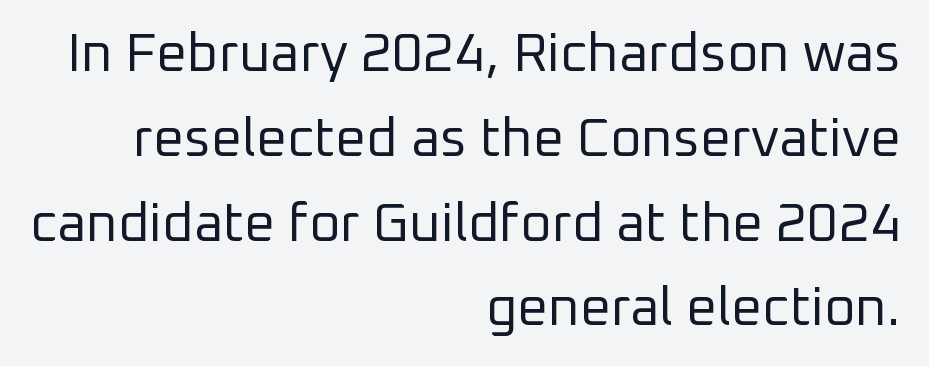
{"serif": "no", "italic": "no", "bold": "no", "weight": "regular", "width": "normal", "stroke_contrast": "low", "x_height": "medium", "monospaced": "no", "underline": "no", "align": "right", "line_spacing": "normal", "line_spacing_ratio": 1.57, "letter_spacing": "normal", "letter_spacing_em": 0.0, "glyph_px": 54}
